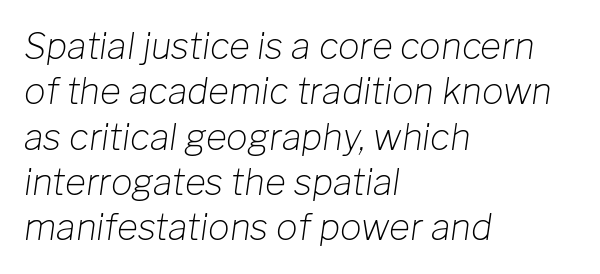
Do the characters align in a grid? No, the font is proportional. You can tell it's italic because the verticals aren't actually vertical. The line texture is even and compact thanks to regular tracking. Weight: in the light-to-regular range.
